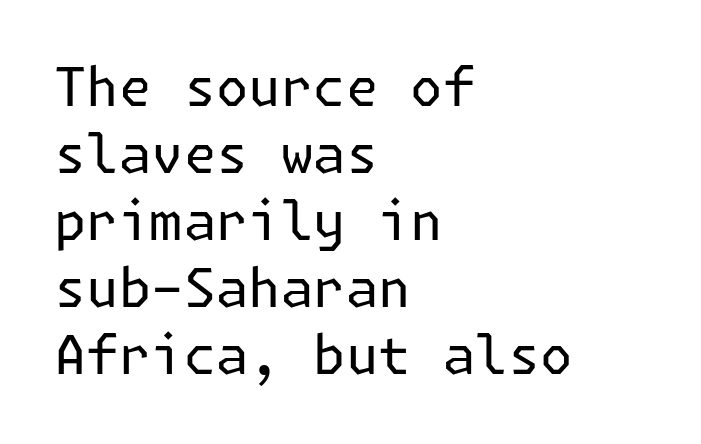
The image shows 54 px regular-weight sans-serif type, upright; set left-aligned, line spacing 1.24x, normal letter spacing, not underlined; low stroke contrast and a medium x-height.
